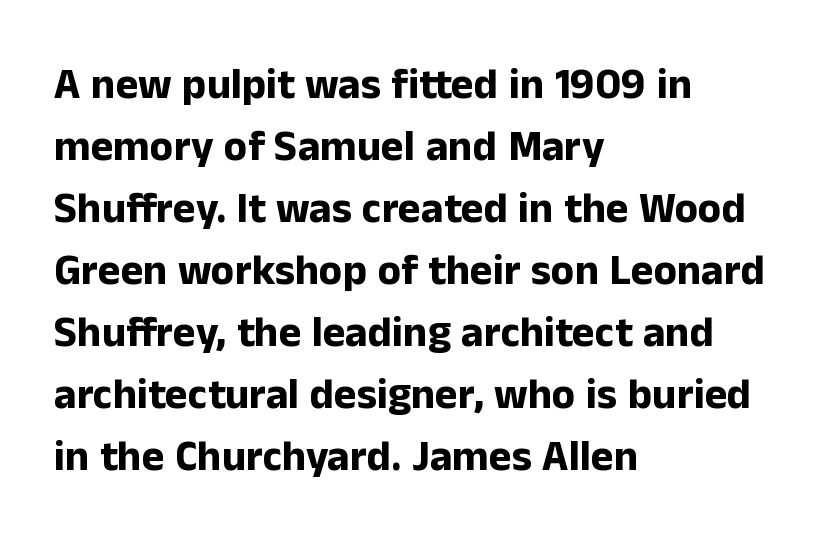
Q: Is the text bold? A: Yes.
Q: Is the text italic (slanted)? A: No, it is upright.
Q: Is the typeface a serif or a sans-serif typeface? A: Sans-serif.
Q: Is the text underlined? A: No.
Q: How is the paragraph aligned? A: Left-aligned.
Q: Is the spacing between letters normal or unusually wide? A: Normal.
Q: Is the spacing between lines tight, normal or loose? A: Normal.
Q: Width (condensed, normal, or wide)? A: Normal.
Q: Stroke contrast? A: Low.
Q: x-height? A: Medium.
Q: Monospaced? A: No.
